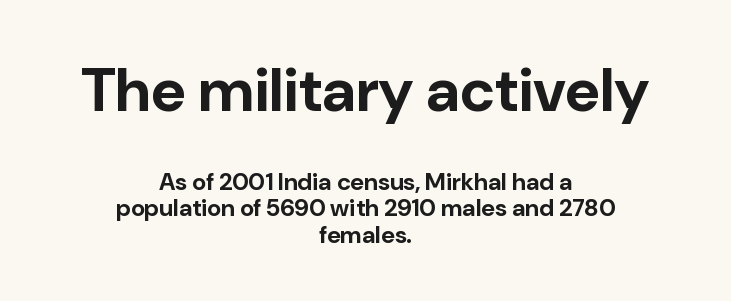
{"serif": "no", "italic": "no", "bold": "yes", "weight": "bold", "width": "normal", "stroke_contrast": "low", "x_height": "medium", "monospaced": "no", "underline": "no", "align": "center", "line_spacing": "tight", "line_spacing_ratio": 1.1, "letter_spacing": "normal", "letter_spacing_em": 0.0, "larger_block": "first", "size_ratio": 2.54, "glyph_px": 61}
